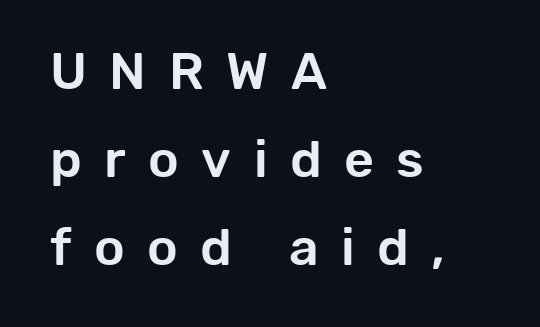
Q: Is the text italic (slanted)? A: No, it is upright.
Q: Is the typeface a serif or a sans-serif typeface? A: Sans-serif.
Q: Is the text underlined? A: No.
Q: How is the paragraph aligned? A: Left-aligned.
Q: Is the spacing between letters normal or unusually wide? A: Unusually wide.
Q: Is the spacing between lines tight, normal or loose? A: Normal.
Q: Width (condensed, normal, or wide)? A: Normal.
Q: Stroke contrast? A: Low.
Q: x-height? A: Medium.
Q: Monospaced? A: No.
